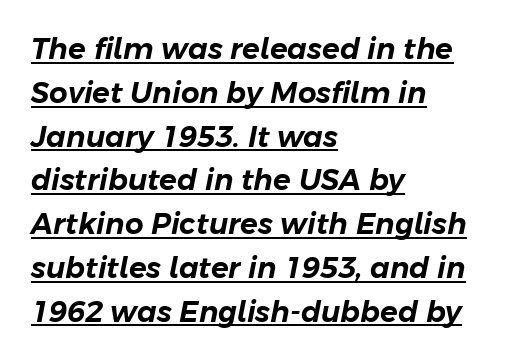
The gaps between neighbouring characters are ordinary and unremarkable. Layout note: lines flush left. Quick note: interline space is typical. Each line of the rendering has a horizontal stroke beneath the glyphs. It's the slanting kind of type. You could not count columns in this text — the font is proportionally spaced.
